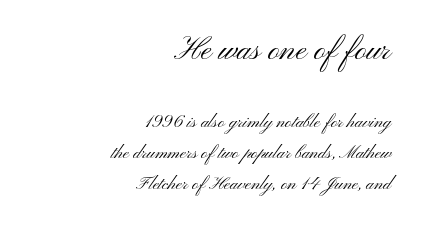
{"serif": "no", "bold": "no", "weight": "light", "width": "wide", "stroke_contrast": "medium", "x_height": "small", "monospaced": "no", "underline": "no", "align": "right", "line_spacing_ratio": 1.71, "letter_spacing": "normal", "letter_spacing_em": 0.0, "larger_block": "first", "size_ratio": 1.78, "glyph_px": 32}
